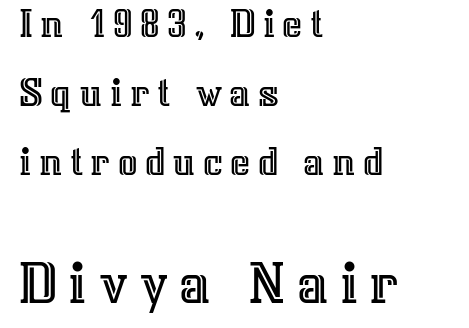
Q: Is the text italic (slanted)? A: No, it is upright.
Q: Is the text underlined? A: No.
Q: How is the paragraph aligned? A: Left-aligned.
Q: Is the spacing between lines tight, normal or loose? A: Normal.
Q: Which block of text is set in a larger size, the first (top) or the second (bottom)? A: The second (bottom) one.
Q: Width (condensed, normal, or wide)? A: Normal.
Q: x-height? A: Medium.
Q: Monospaced? A: No.
